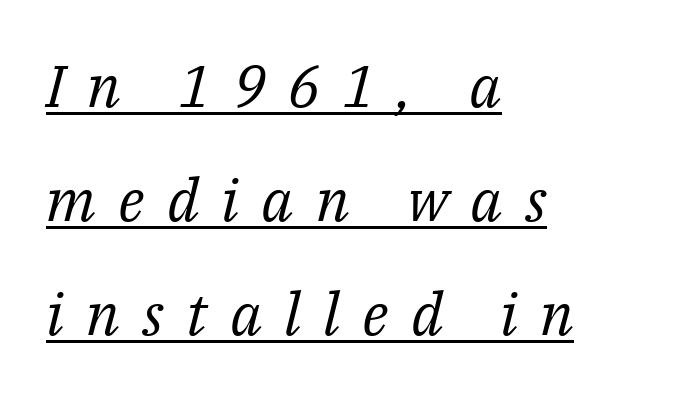
The image shows 59 px regular-weight serif type, italic (leaning right); set left-aligned, loose line spacing (1.93x), unusually wide letter spacing (+0.38 em), underlined; medium stroke contrast and a medium x-height.
